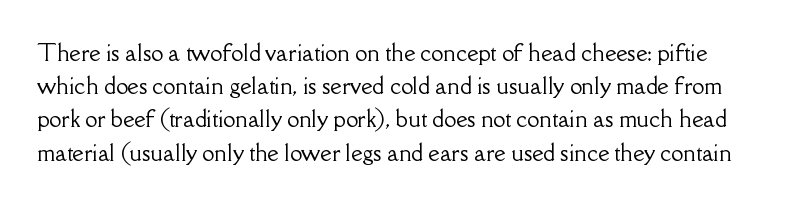
The image shows 22 px text type, upright; set normal line spacing (1.51x), normal letter spacing, not underlined.
